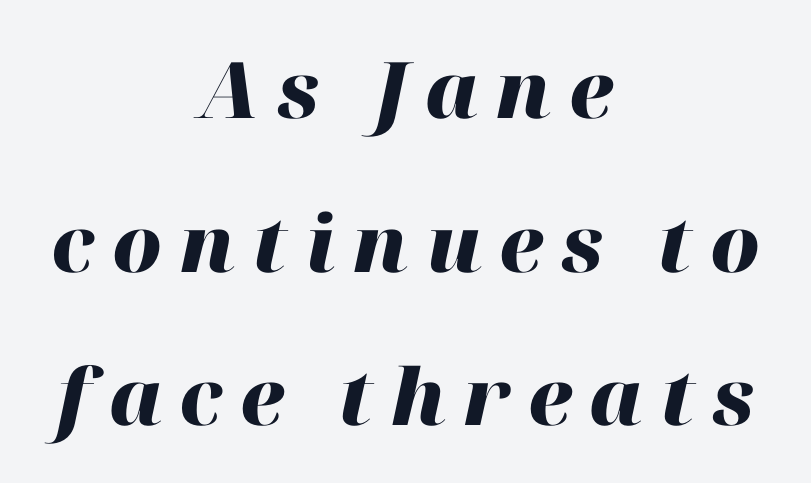
{"italic": "yes", "lean": "right", "slant_degrees": 12, "bold": "yes", "weight": "heavy", "width": "normal", "stroke_contrast": "high", "x_height": "medium", "monospaced": "no", "underline": "no", "align": "center", "line_spacing": "loose", "line_spacing_ratio": 1.97, "letter_spacing": "wide", "letter_spacing_em": 0.22, "glyph_px": 78}
